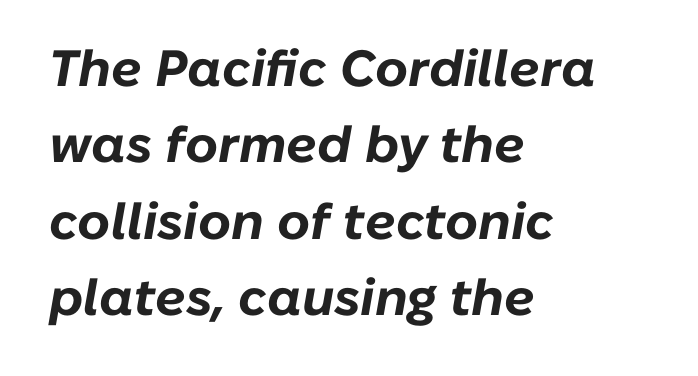
{"italic": "yes", "lean": "right", "slant_degrees": 10, "bold": "yes", "weight": "bold", "width": "normal", "stroke_contrast": "low", "x_height": "medium", "monospaced": "no", "underline": "no", "align": "left", "line_spacing": "normal", "line_spacing_ratio": 1.5, "letter_spacing": "normal", "letter_spacing_em": 0.0, "glyph_px": 51}
